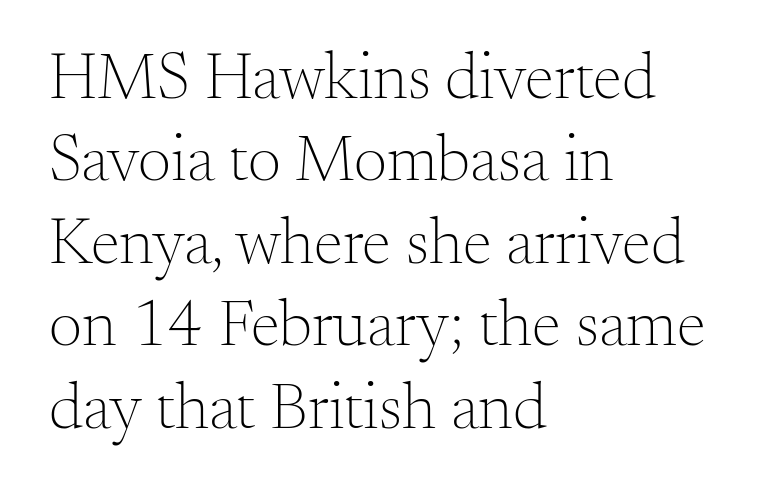
The image shows 66 px light serif type, upright; set left-aligned, normal line spacing (1.25x), normal letter spacing, not underlined; medium stroke contrast and a small x-height.
